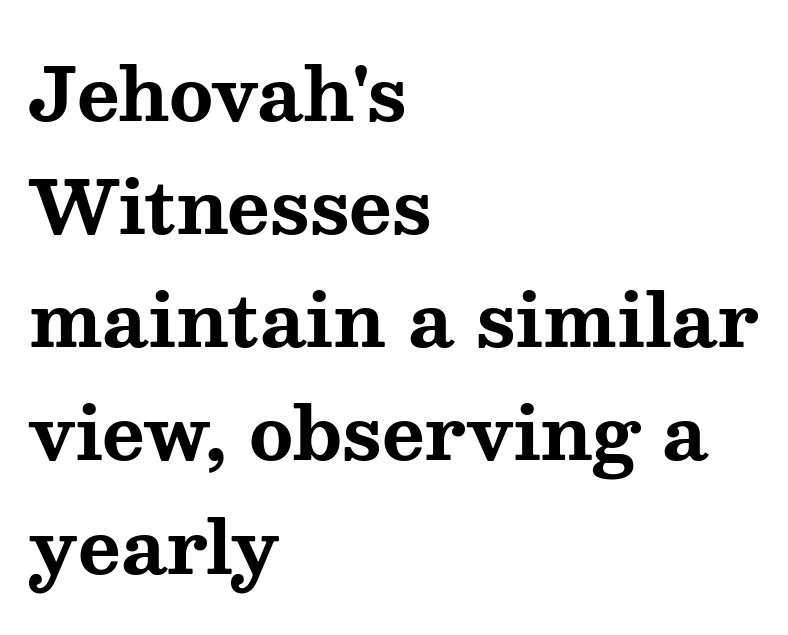
{"serif": "yes", "italic": "no", "bold": "yes", "weight": "bold", "width": "wide", "stroke_contrast": "medium", "x_height": "medium", "monospaced": "no", "underline": "no", "align": "left", "line_spacing": "normal", "line_spacing_ratio": 1.55, "letter_spacing": "normal", "letter_spacing_em": 0.0, "glyph_px": 73}
